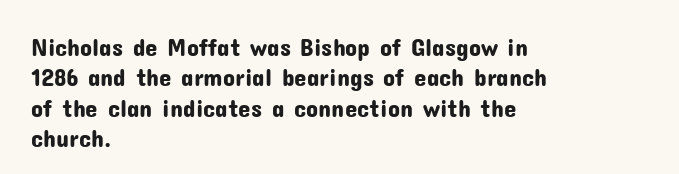
The typography opts for an upright posture over an oblique one. The letterforms sit shoulder to shoulder at normal distance. Compared with a centered layout, this one pins lines to the left instead. Descenders are the only things crossing below the line.
